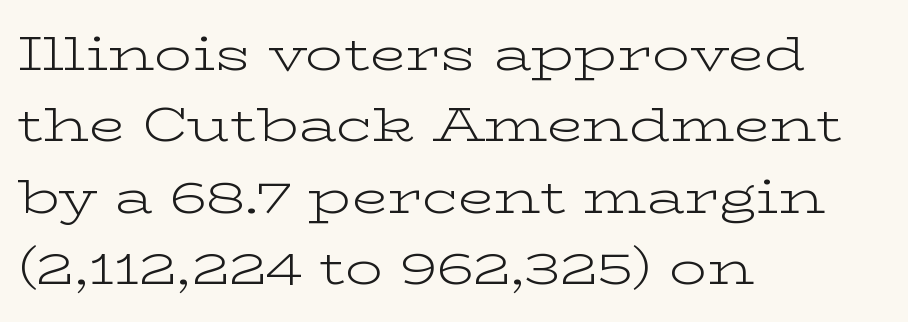
{"serif": "yes", "italic": "no", "bold": "no", "weight": "light", "width": "wide", "stroke_contrast": "low", "x_height": "medium", "monospaced": "no", "underline": "no", "align": "left", "line_spacing": "normal", "line_spacing_ratio": 1.52, "letter_spacing": "normal", "letter_spacing_em": 0.0, "glyph_px": 47}
